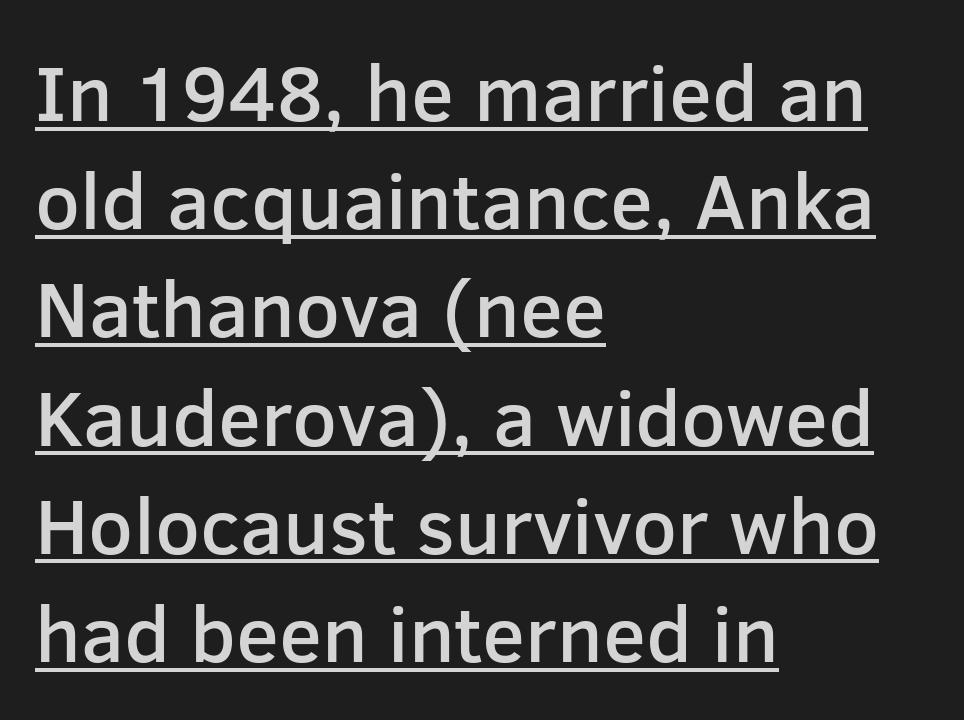
Q: Is the text bold? A: Semi-bold.
Q: Is the text italic (slanted)? A: No, it is upright.
Q: Is the typeface a serif or a sans-serif typeface? A: Sans-serif.
Q: Is the text underlined? A: Yes.
Q: How is the paragraph aligned? A: Left-aligned.
Q: Is the spacing between letters normal or unusually wide? A: Normal.
Q: Is the spacing between lines tight, normal or loose? A: Normal.
Q: Width (condensed, normal, or wide)? A: Normal.
Q: Stroke contrast? A: Low.
Q: x-height? A: Medium.
Q: Monospaced? A: No.
